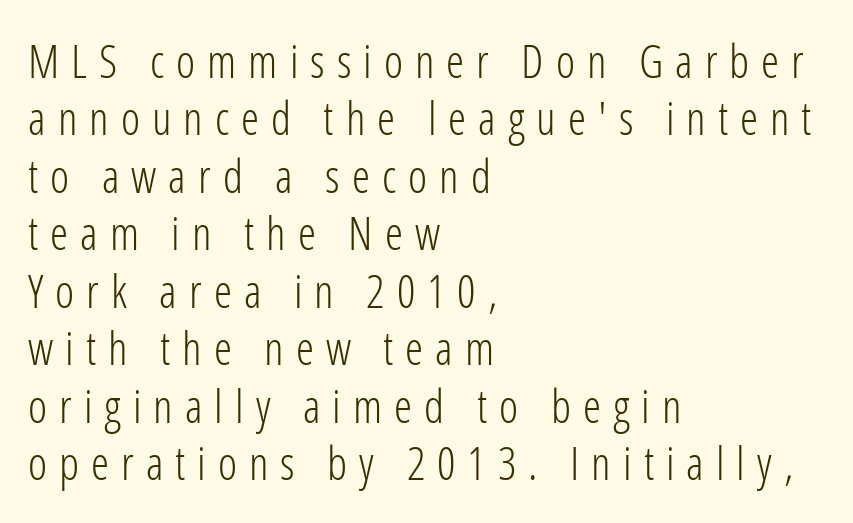
The image shows 46 px light, condensed sans-serif type, upright; set left-aligned, normal line spacing (1.25x), unusually wide letter spacing (+0.26 em), not underlined; low stroke contrast and a medium x-height.
